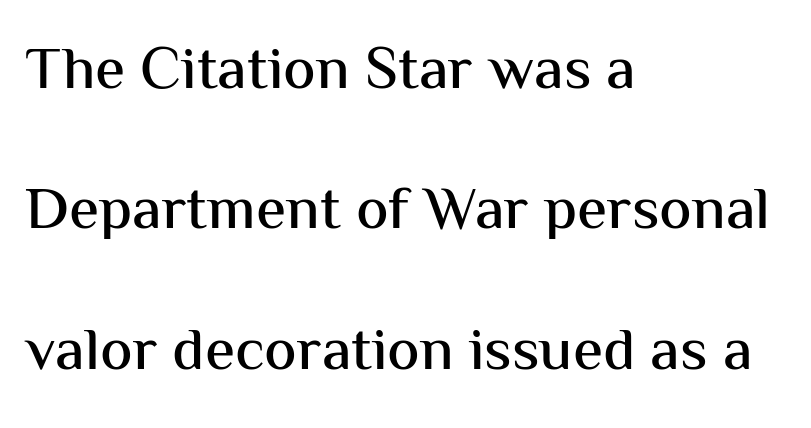
Decoration check: the copy has no underline. Does the copy run flush right? No — it runs flush left. Leading is clearly above the norm, producing a sparse column. Is this a fixed-width face? No — the glyphs have proportional, varying widths. The font's upright variant was chosen for this text. Grotesque or geometric, the face here clearly has no serifs.
